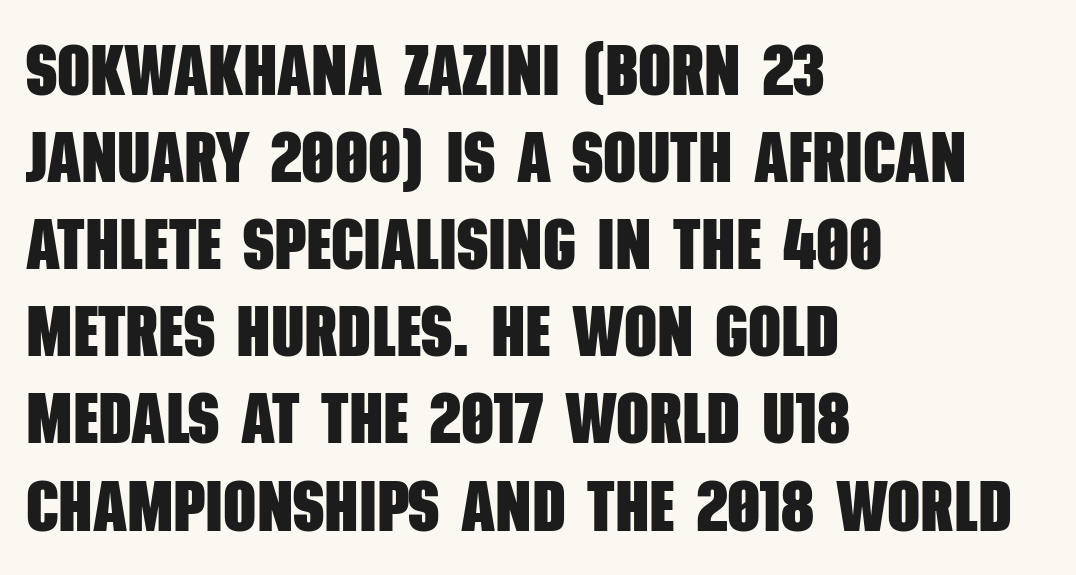
Q: Is the text bold? A: Yes.
Q: Is the typeface a serif or a sans-serif typeface? A: Sans-serif.
Q: Is the text underlined? A: No.
Q: How is the paragraph aligned? A: Left-aligned.
Q: Is the spacing between letters normal or unusually wide? A: Normal.
Q: Width (condensed, normal, or wide)? A: Condensed.
Q: Stroke contrast? A: Low.
Q: x-height? A: Large.
Q: Monospaced? A: No.
